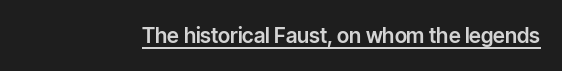
Q: Is the text italic (slanted)? A: No, it is upright.
Q: Is the text underlined? A: Yes.
Q: Is the spacing between letters normal or unusually wide? A: Normal.
